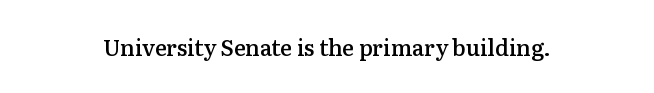
Q: Is the text bold? A: Semi-bold.
Q: Is the text italic (slanted)? A: No, it is upright.
Q: Is the text underlined? A: No.
Q: Is the spacing between letters normal or unusually wide? A: Normal.
